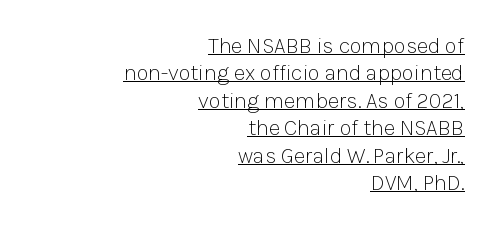
Q: Is the text bold? A: No.
Q: Is the text italic (slanted)? A: No, it is upright.
Q: Is the text underlined? A: Yes.
Q: How is the paragraph aligned? A: Right-aligned.
Q: Is the spacing between letters normal or unusually wide? A: Normal.
Q: Is the spacing between lines tight, normal or loose? A: Normal.
